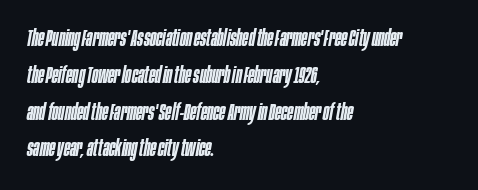
Q: Is the text bold? A: Semi-bold.
Q: Is the text italic (slanted)? A: Yes, it leans right by about 10 degrees.
Q: Is the text underlined? A: No.
Q: How is the paragraph aligned? A: Left-aligned.
Q: Is the spacing between letters normal or unusually wide? A: Normal.
Q: Is the spacing between lines tight, normal or loose? A: Normal.
